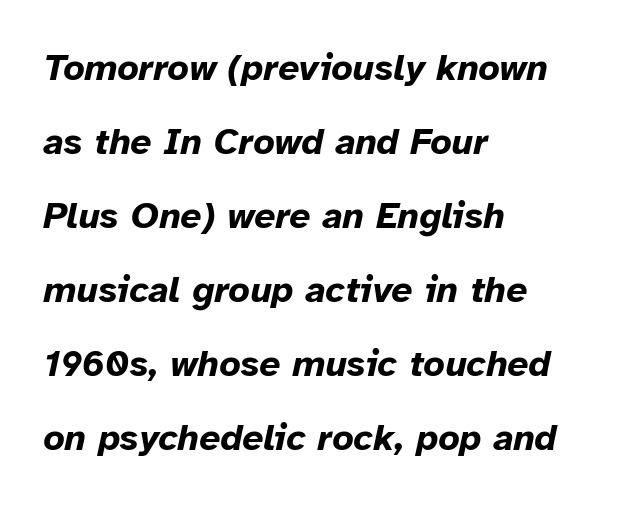
{"italic": "yes", "lean": "right", "slant_degrees": 12, "bold": "yes", "weight": "bold", "width": "normal", "stroke_contrast": "low", "x_height": "medium", "monospaced": "no", "underline": "no", "align": "left", "line_spacing": "loose", "line_spacing_ratio": 2.0, "letter_spacing": "normal", "letter_spacing_em": 0.0, "glyph_px": 37}
